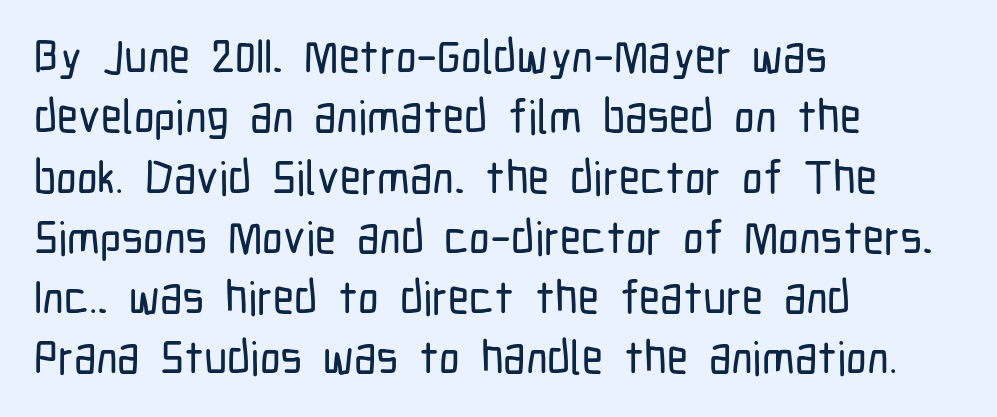
Q: Is the text italic (slanted)? A: No, it is upright.
Q: Is the typeface a serif or a sans-serif typeface? A: Sans-serif.
Q: Is the text underlined? A: No.
Q: How is the paragraph aligned? A: Left-aligned.
Q: Is the spacing between letters normal or unusually wide? A: Normal.
Q: Is the spacing between lines tight, normal or loose? A: Normal.
Q: Width (condensed, normal, or wide)? A: Condensed.
Q: Stroke contrast? A: Low.
Q: x-height? A: Medium.
Q: Monospaced? A: No.
